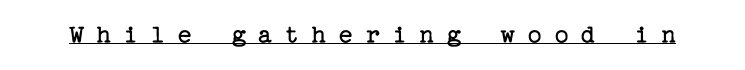
The image shows 27 px text type, upright; set unusually wide letter spacing (+0.45 em), underlined.
